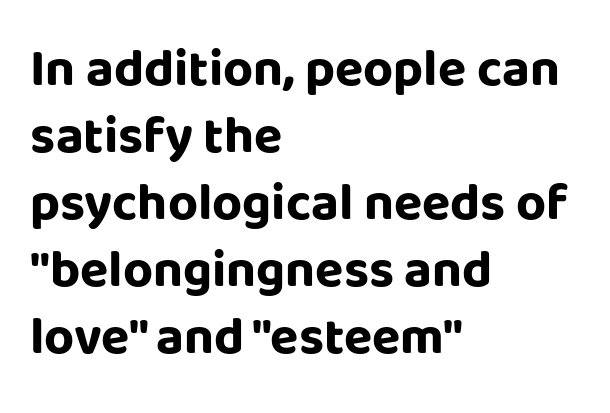
{"serif": "no", "italic": "no", "bold": "yes", "weight": "bold", "width": "normal", "stroke_contrast": "low", "x_height": "large", "monospaced": "no", "underline": "no", "align": "left", "line_spacing": "normal", "line_spacing_ratio": 1.29, "letter_spacing": "normal", "letter_spacing_em": 0.0, "glyph_px": 52}
